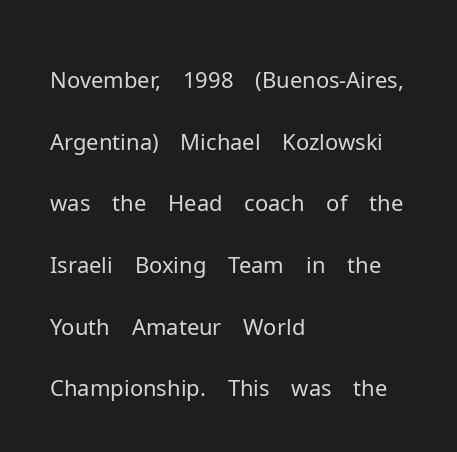
The image shows 45 px light sans-serif type, upright; set left-aligned, normal line spacing (1.37x), normal letter spacing, not underlined; low stroke contrast and a medium x-height.
